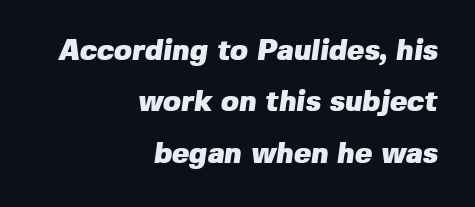
Line ends are locked; line starts wander. Just letters on the line, the space beneath them empty. Serifs: no, the terminals of the letterforms are clean. Do the characters align in a grid? No, the font is proportional.
